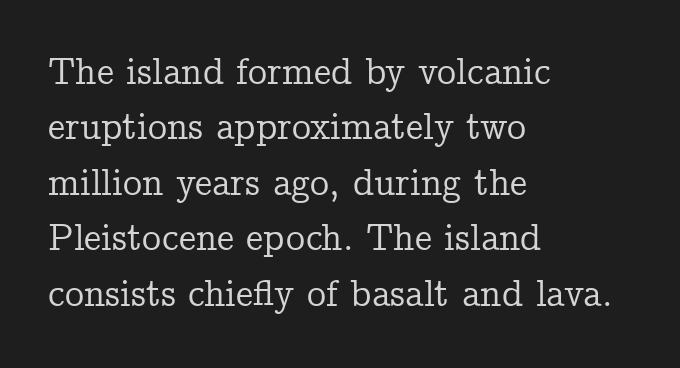
{"serif": "yes", "italic": "no", "width": "normal", "stroke_contrast": "low", "x_height": "medium", "monospaced": "no", "underline": "no", "align": "left", "line_spacing": "normal", "line_spacing_ratio": 1.46, "letter_spacing": "normal", "letter_spacing_em": 0.0, "glyph_px": 38}
